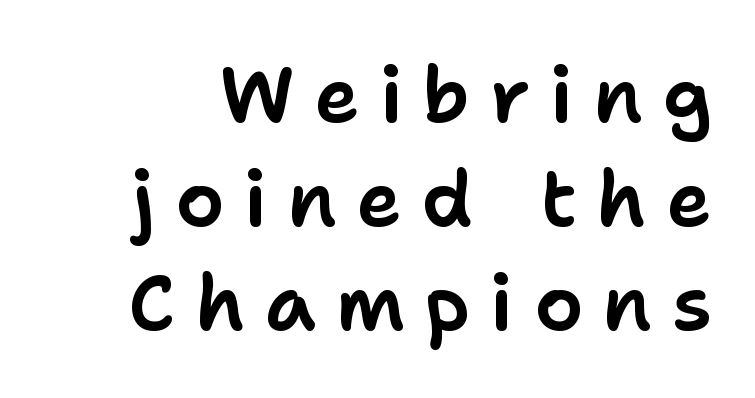
Q: Is the text italic (slanted)? A: No, it is upright.
Q: Is the typeface a serif or a sans-serif typeface? A: Sans-serif.
Q: Is the text underlined? A: No.
Q: Is the spacing between letters normal or unusually wide? A: Unusually wide.
Q: Is the spacing between lines tight, normal or loose? A: Normal.
Q: Width (condensed, normal, or wide)? A: Normal.
Q: Stroke contrast? A: Low.
Q: x-height? A: Medium.
Q: Monospaced? A: No.
